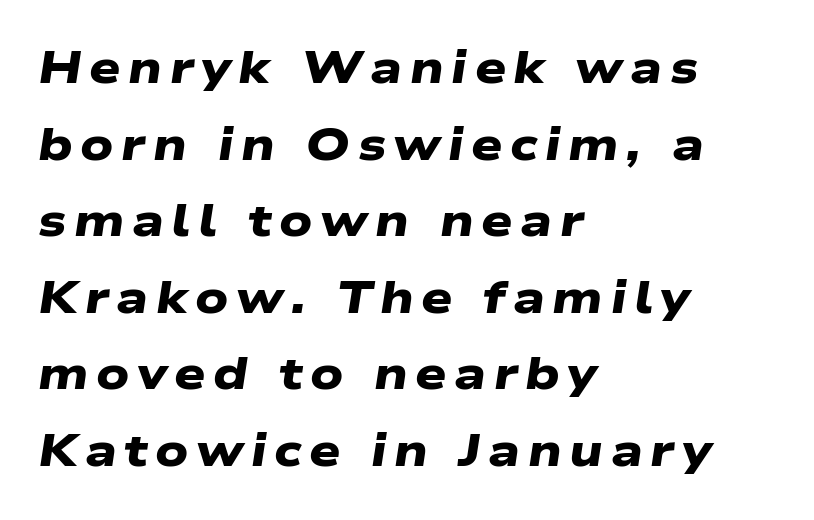
Letterform terminals end flat and unadorned throughout the passage. Varying glyph widths throughout — classic text-font behaviour. No word sits above an underline. This sample is left-justified, so line endings fall wherever the words run out.
